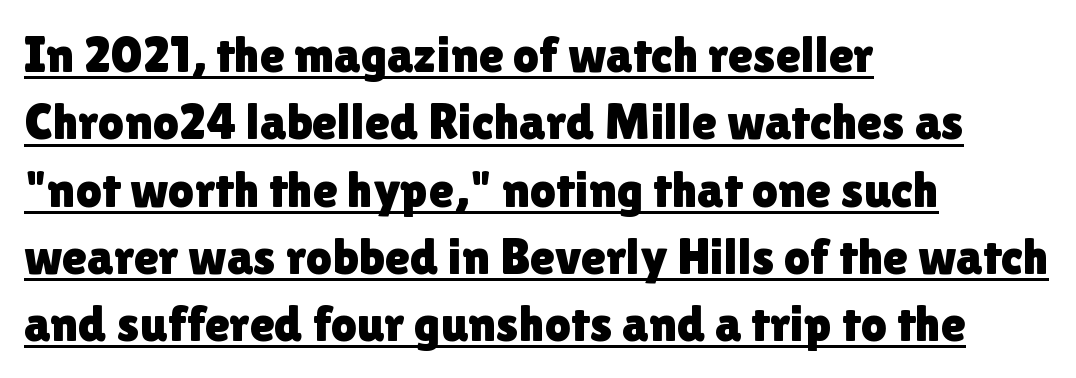
The image shows 51 px sans-serif type, upright; set left-aligned, normal line spacing (1.32x), normal letter spacing, underlined; a medium x-height.
